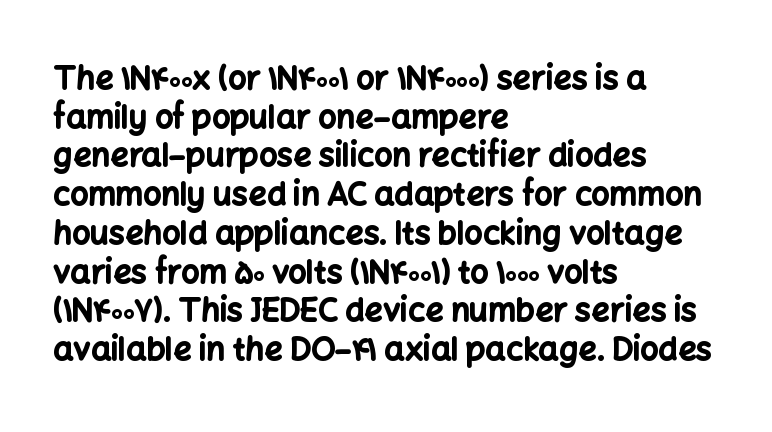
These lines are rendered in a variable-pitch font. Horizontally, the lines are justified to the leading edge only. This is the regular roman posture of the typeface. Strong, thick strokes mark this as bold type. The line texture is even and compact thanks to regular tracking. This sample uses a sans-serif face.
